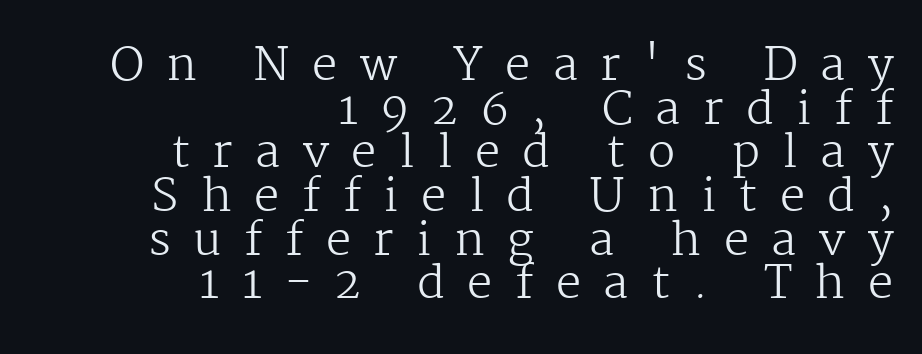
Just letters on the line, the space beneath them empty. Loose tracking; the words dissolve into strings of separated letters. Think of a printed novel: that variable character pitch is what you see here. This is serif lettering, the kind often seen in printed books. Leftover space on each line is placed entirely before the opening word.
